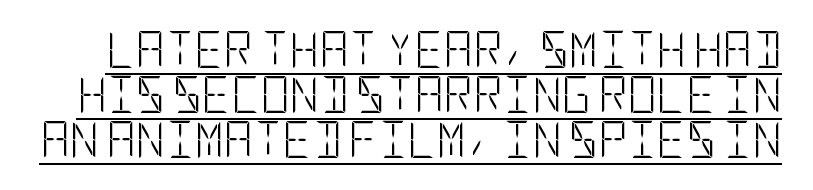
{"serif": "no", "italic": "no", "bold": "no", "weight": "light", "width": "condensed", "stroke_contrast": "low", "x_height": "large", "underline": "yes", "line_spacing": "normal", "line_spacing_ratio": 1.25, "letter_spacing": "normal", "letter_spacing_em": 0.0, "glyph_px": 36}
